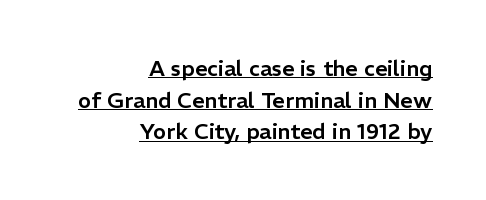
The image shows 22 px text type, upright; set right-aligned, normal line spacing (1.44x), normal letter spacing, underlined.
